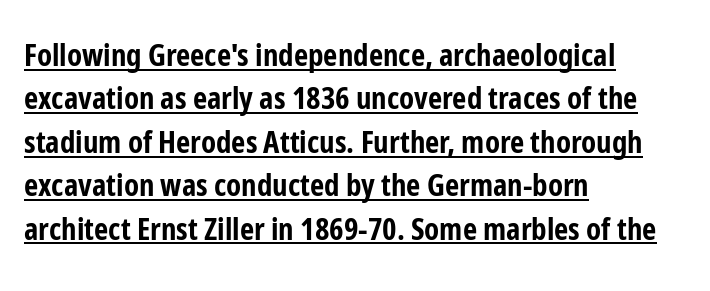
Has an underline been added? It has. In terms of letterspacing, this is plain default setting. Regarding leading, the lines here are spaced in the standard way. The letters stand straight up with perfectly vertical stems. The text was rendered using a sans face with plain stroke endings. Think of a printed novel: that variable character pitch is what you see here.
